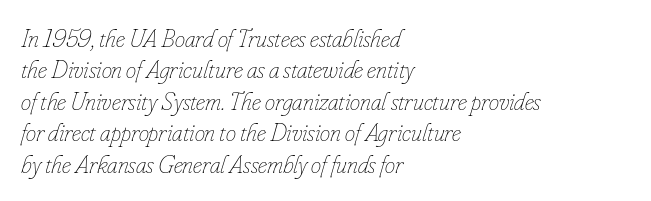
How are the letters spaced? Ordinarily, with no added tracking. The lines are quadded left. Check under the words: just untouched page. This is not heavy type; no bold has been used. Rendered with sloped, italic letterforms.
